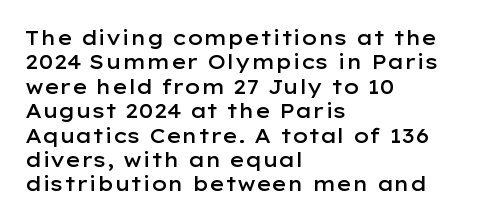
A typesetter would mark this as roman, not italic. Standard letterfit; no display-style spreading of the glyphs. This is the in-between weight designers call semibold or demi. The rendering anchors every line to the left-hand side. The area under the type is left untouched.
